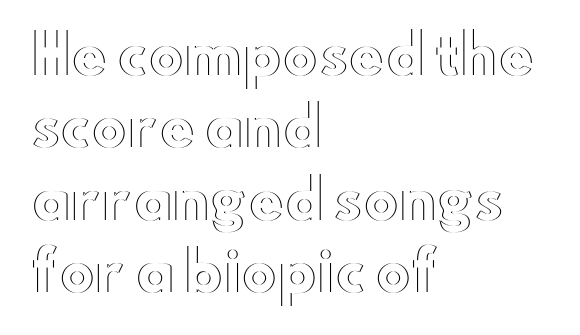
{"italic": "no", "width": "wide", "x_height": "small", "monospaced": "no", "underline": "no", "align": "left", "line_spacing": "normal", "line_spacing_ratio": 1.34, "letter_spacing": "normal", "letter_spacing_em": 0.0, "glyph_px": 54}
